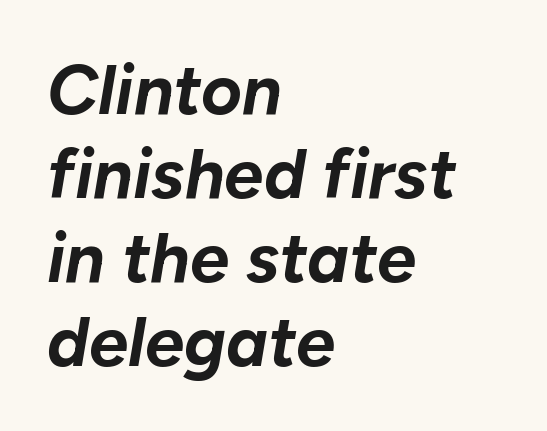
Style check: oblique. Compared with typical body copy, the letter spacing here is the same. A typesetter would call this proportional, since set widths differ per character. A full-strength bold gives these letters their thick strokes.
